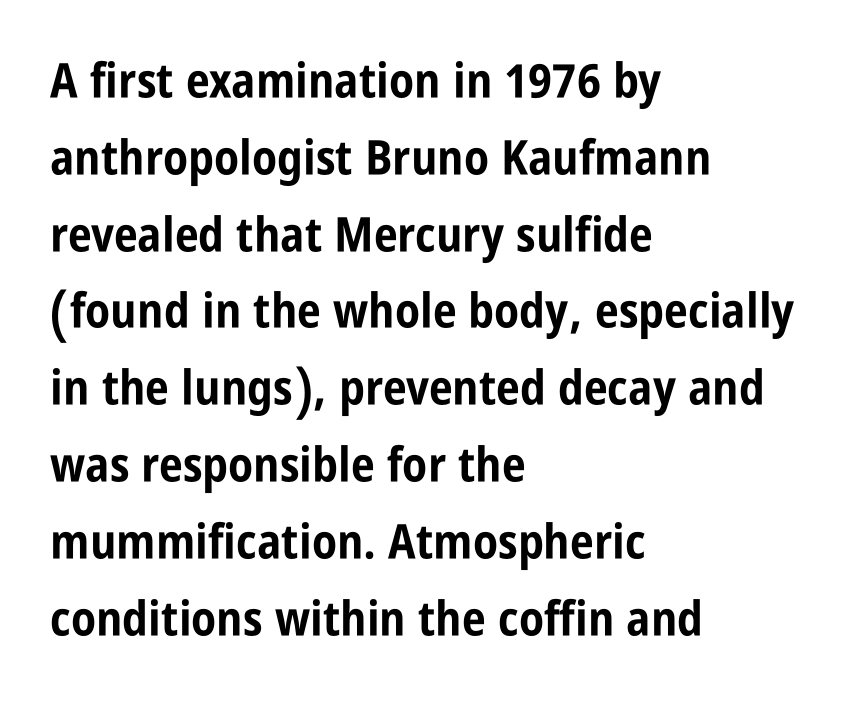
This sample has the flowing, uneven cadence of proportional lettering. The passage shown is not underscored anywhere. Words appear dense and cohesive because spacing is normal. A student would call this left alignment; a typographer would say flush left, rag right. Does the lettering tilt? It doesn't — this is upright.
